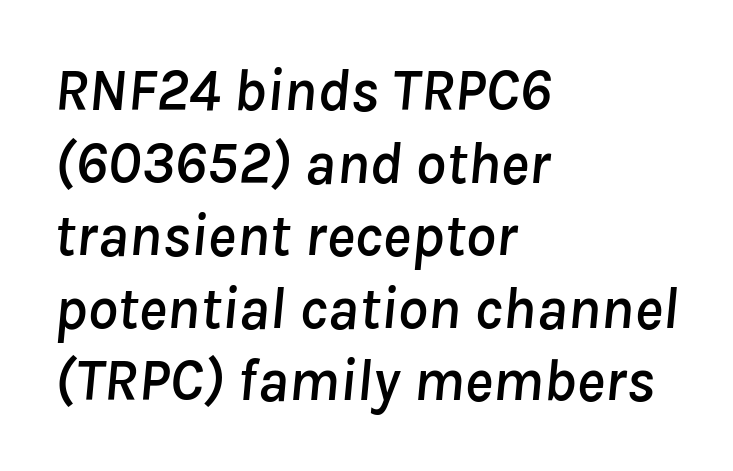
Which margin do the lines hug? The left one — the right edge is uneven. Tracking value appears to be zero — textbook default spacing. Spacing verdict: proportional, widths tailored to each character. If you drew a line through each stem, it would be angled. Has an underline been added? It has not.
